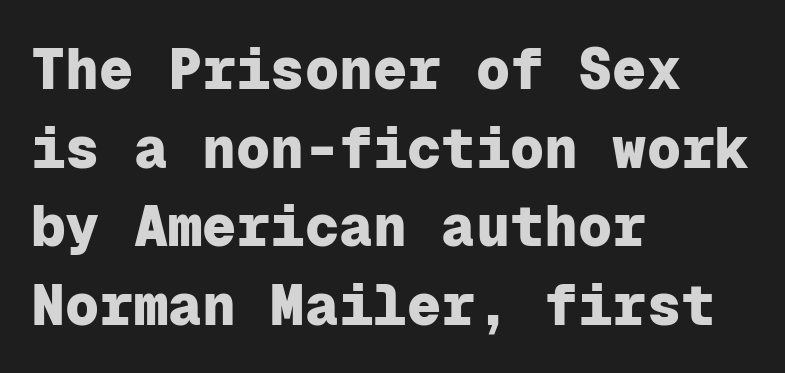
Q: Is the text bold? A: Yes.
Q: Is the text italic (slanted)? A: No, it is upright.
Q: Is the typeface a serif or a sans-serif typeface? A: Sans-serif.
Q: Is the text underlined? A: No.
Q: How is the paragraph aligned? A: Left-aligned.
Q: Is the spacing between letters normal or unusually wide? A: Normal.
Q: Is the spacing between lines tight, normal or loose? A: Normal.
Q: Width (condensed, normal, or wide)? A: Normal.
Q: Stroke contrast? A: Low.
Q: x-height? A: Medium.
Q: Monospaced? A: Yes.
